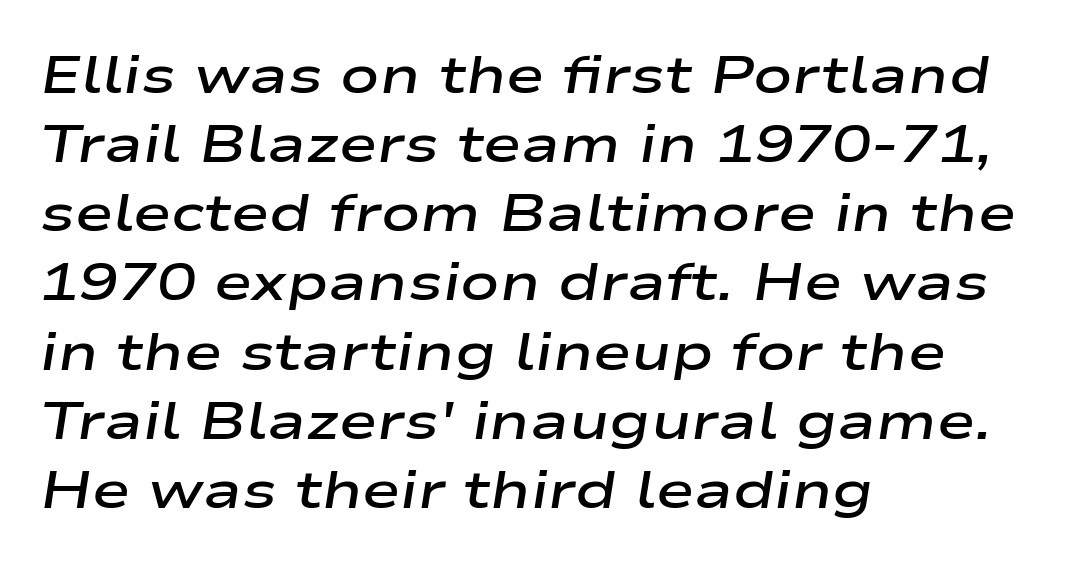
{"italic": "yes", "lean": "right", "slant_degrees": 9, "bold": "semi", "weight": "semibold", "width": "wide", "stroke_contrast": "low", "x_height": "medium", "monospaced": "no", "underline": "no", "align": "left", "line_spacing": "normal", "line_spacing_ratio": 1.33, "letter_spacing": "normal", "letter_spacing_em": 0.0, "glyph_px": 52}
